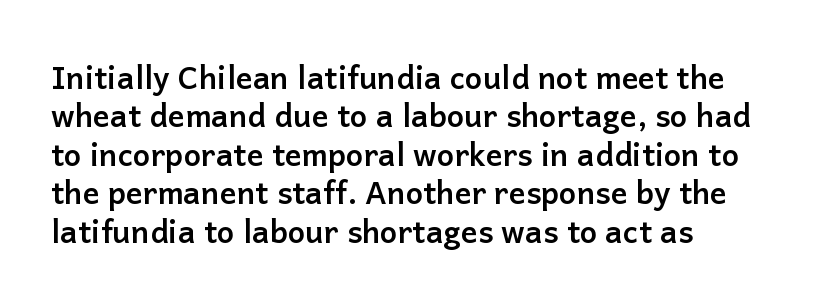
The strip under each line holds only bare page. Default kerning and tracking; the words read as compact shapes. Classification — sans serif. Does the lettering tilt? It doesn't — this is upright.
